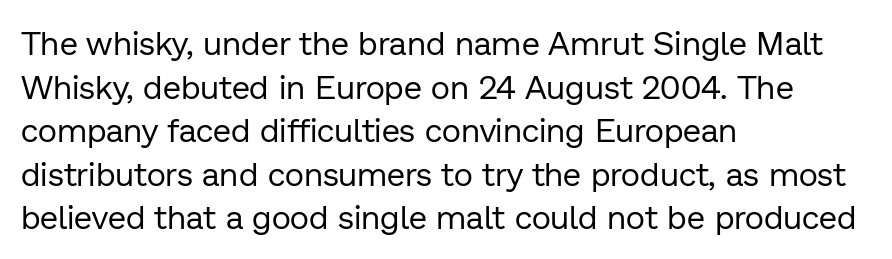
The image shows 33 px regular-weight sans-serif type, upright; set left-aligned, normal line spacing (1.32x), normal letter spacing, not underlined; low stroke contrast and a medium x-height.
